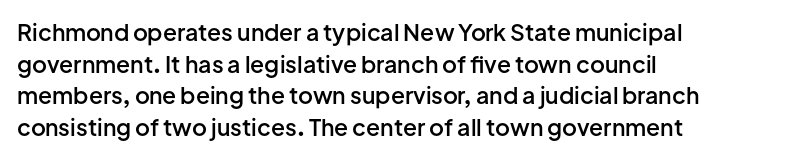
Q: Is the text bold? A: Semi-bold.
Q: Is the text italic (slanted)? A: No, it is upright.
Q: Is the text underlined? A: No.
Q: How is the paragraph aligned? A: Left-aligned.
Q: Is the spacing between letters normal or unusually wide? A: Normal.
Q: Is the spacing between lines tight, normal or loose? A: Normal.
